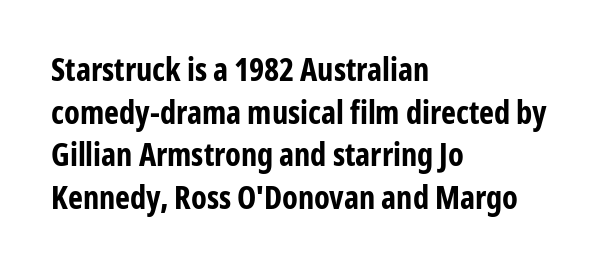
Proportional: the letters do not fall into vertical columns. Emphasis by weight is at full strength: bold. Leading matches the norm, producing a regular column. The letters carry no serifs — their stems end cleanly without finishing strokes. Alignment: flush left. Upright lettering throughout.
